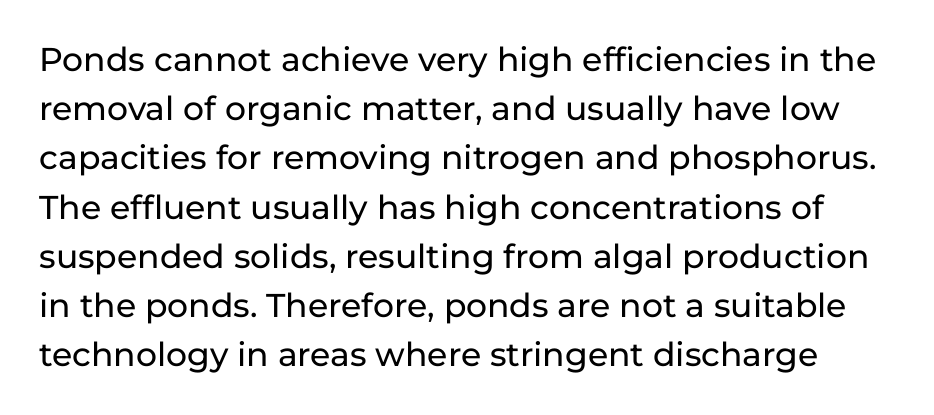
The image shows 33 px sans-serif type, upright; set normal line spacing (1.49x), normal letter spacing, not underlined; low stroke contrast and a medium x-height.
